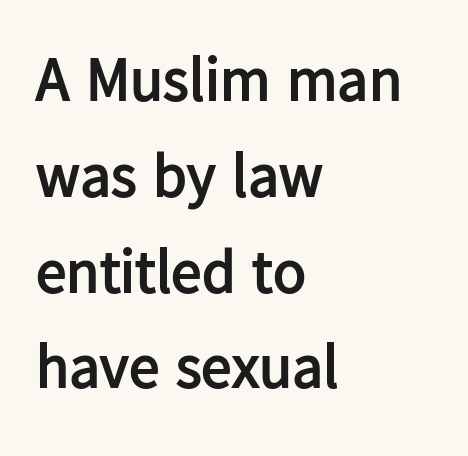
{"serif": "no", "italic": "no", "bold": "yes", "weight": "semibold", "width": "normal", "stroke_contrast": "low", "x_height": "medium", "monospaced": "no", "underline": "no", "align": "left", "line_spacing": "normal", "line_spacing_ratio": 1.57, "letter_spacing": "normal", "letter_spacing_em": 0.0, "glyph_px": 61}
